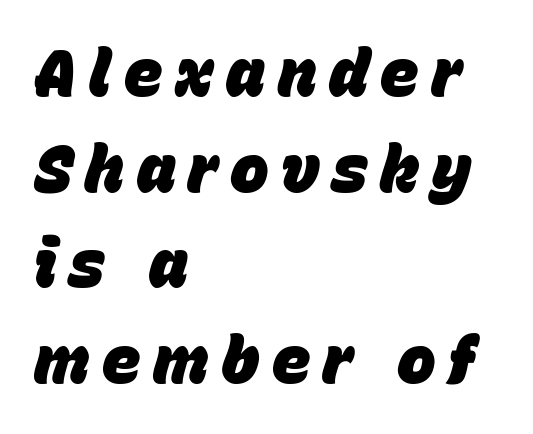
Q: Is the text bold? A: Yes.
Q: Is the text italic (slanted)? A: Yes, it leans right by about 15 degrees.
Q: Is the text underlined? A: No.
Q: How is the paragraph aligned? A: Left-aligned.
Q: Is the spacing between lines tight, normal or loose? A: Normal.
Q: Width (condensed, normal, or wide)? A: Normal.
Q: Stroke contrast? A: Low.
Q: x-height? A: Large.
Q: Monospaced? A: No.
